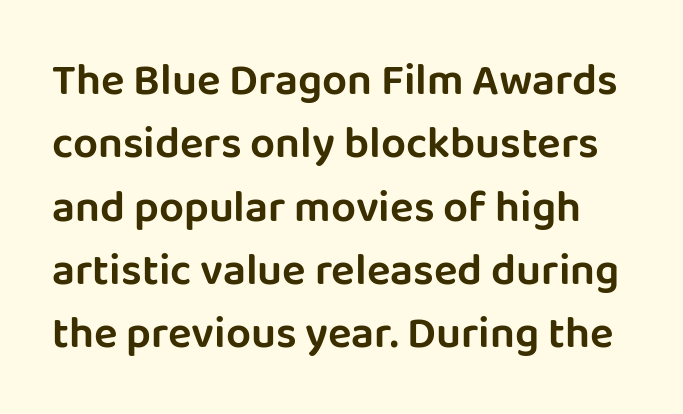
The space between consecutive lines is moderate. Is there any slant? The stems are plumb. Default kerning and tracking; the words read as compact shapes. Letters rest on an invisible, unmarked baseline. Note the varied advance widths — an 'i' is clearly narrower than an 'm'. I'd call this a sans setting — the letters go barefoot.
